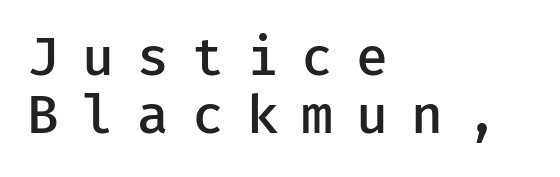
The image shows 52 px semibold sans-serif type, upright; set left-aligned, tight line spacing (1.12x), unusually wide letter spacing (+0.44 em), not underlined; low stroke contrast and a medium x-height.
